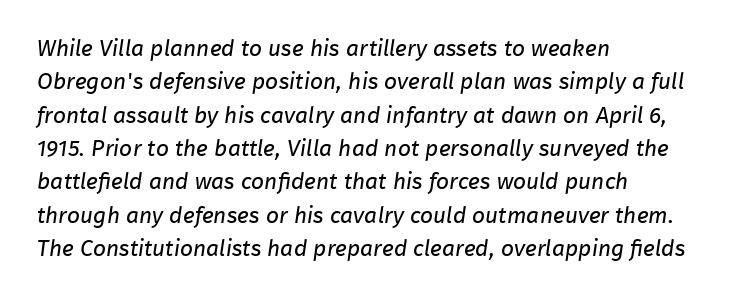
{"bold": "no", "underline": "no", "align": "left", "line_spacing": "normal", "line_spacing_ratio": 1.45, "letter_spacing": "normal", "letter_spacing_em": 0.0, "glyph_px": 23}
